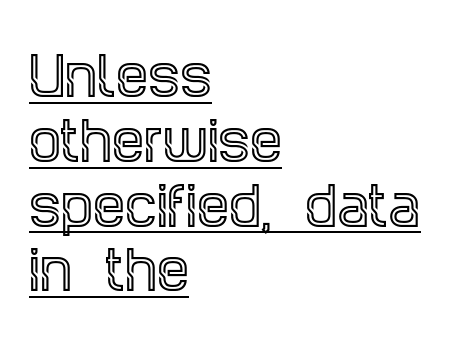
The image shows 51 px condensed serif type, upright; set left-aligned, normal line spacing (1.27x), normal letter spacing, underlined; a large x-height.
